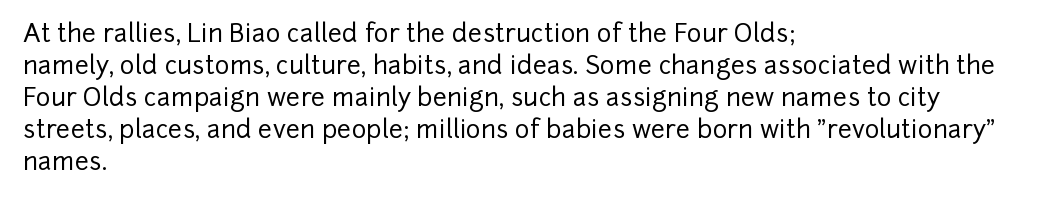
Q: Is the text italic (slanted)? A: No, it is upright.
Q: Is the text underlined? A: No.
Q: How is the paragraph aligned? A: Left-aligned.
Q: Is the spacing between letters normal or unusually wide? A: Normal.
Q: Is the spacing between lines tight, normal or loose? A: Normal.
